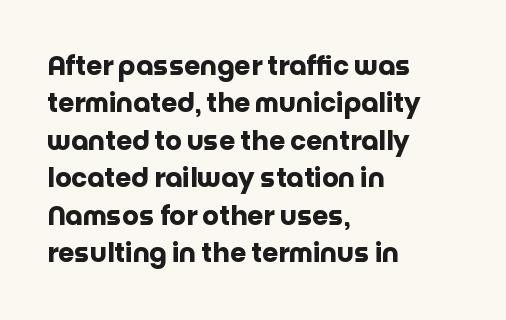
When letters stand straight like this, we call the style roman or upright. A clean baseline with only descenders dipping below it. Horizontally, the lines are justified to the leading edge only. Is there much room between lines? A standard amount, neither cramped nor airy.
